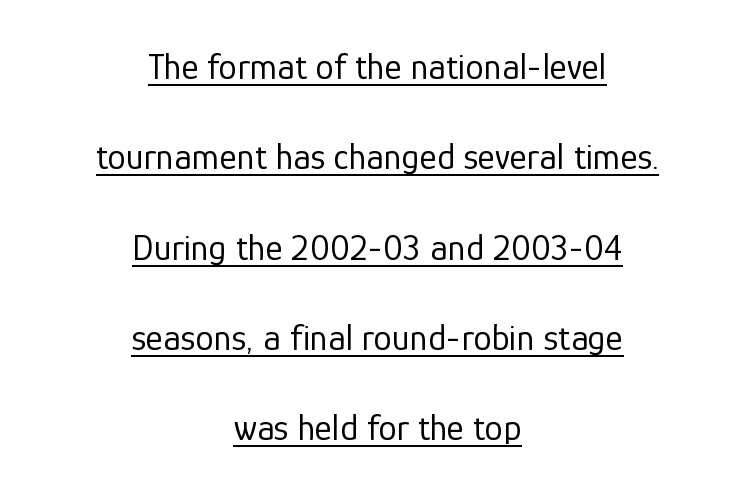
Q: Is the text bold? A: No.
Q: Is the text italic (slanted)? A: No, it is upright.
Q: Is the typeface a serif or a sans-serif typeface? A: Sans-serif.
Q: Is the text underlined? A: Yes.
Q: How is the paragraph aligned? A: Centered.
Q: Is the spacing between letters normal or unusually wide? A: Normal.
Q: Is the spacing between lines tight, normal or loose? A: Loose.
Q: Width (condensed, normal, or wide)? A: Normal.
Q: Stroke contrast? A: Low.
Q: x-height? A: Medium.
Q: Monospaced? A: No.
